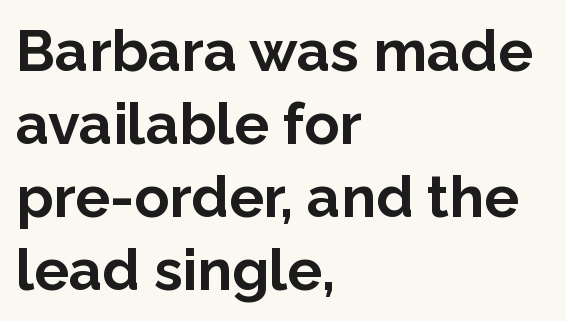
The image shows 58 px bold sans-serif type, upright; set left-aligned, normal line spacing (1.26x), normal letter spacing, not underlined; low stroke contrast and a medium x-height.
